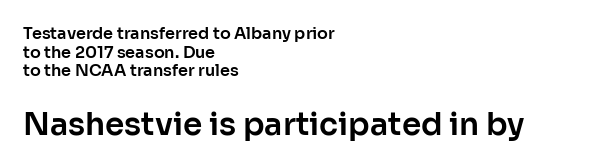
{"serif": "no", "italic": "no", "width": "normal", "stroke_contrast": "low", "x_height": "medium", "monospaced": "no", "underline": "no", "align": "left", "line_spacing_ratio": 1.17, "letter_spacing": "normal", "letter_spacing_em": 0.0, "larger_block": "second", "size_ratio": 1.94, "glyph_px": 31}
